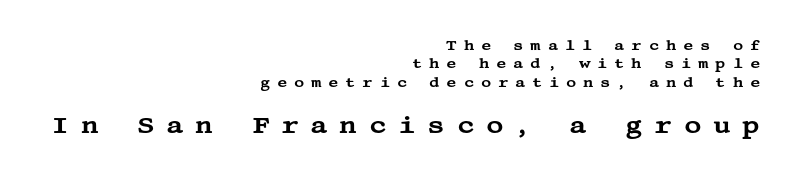
Q: Is the text italic (slanted)? A: No, it is upright.
Q: Is the text underlined? A: No.
Q: How is the paragraph aligned? A: Right-aligned.
Q: Is the spacing between letters normal or unusually wide? A: Unusually wide.
Q: Is the spacing between lines tight, normal or loose? A: Normal.
Q: Which block of text is set in a larger size, the first (top) or the second (bottom)? A: The second (bottom) one.
